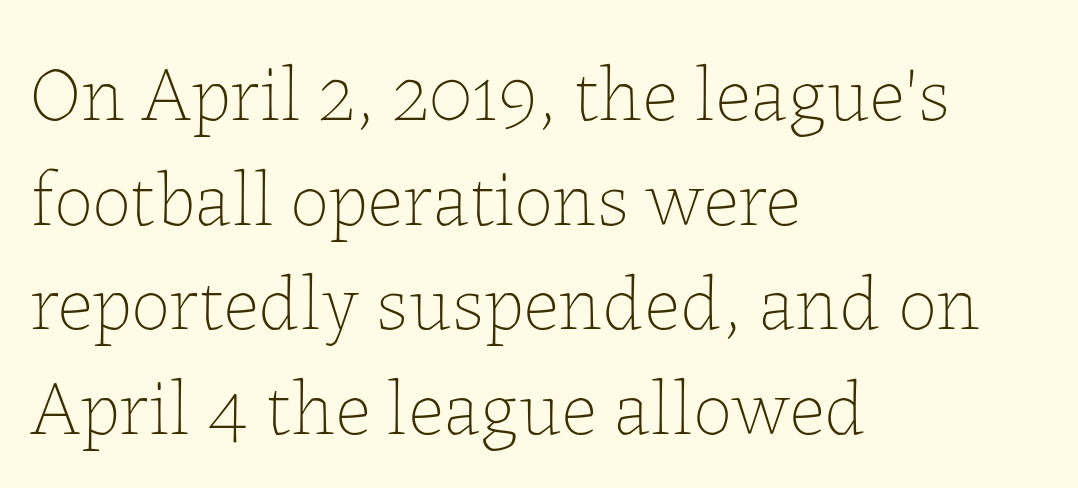
Students, observe: this is what conventionally led text looks like. Posture: vertical. Note the varied advance widths — an 'i' is clearly narrower than an 'm'. One-word summary of the alignment: left.
